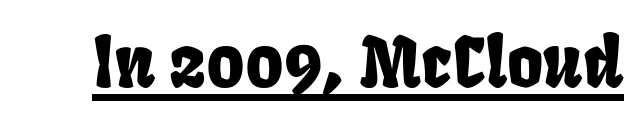
Q: Is the typeface a serif or a sans-serif typeface? A: Sans-serif.
Q: Is the text underlined? A: Yes.
Q: Is the spacing between letters normal or unusually wide? A: Normal.
Q: Width (condensed, normal, or wide)? A: Condensed.
Q: Stroke contrast? A: Low.
Q: x-height? A: Large.
Q: Monospaced? A: No.
